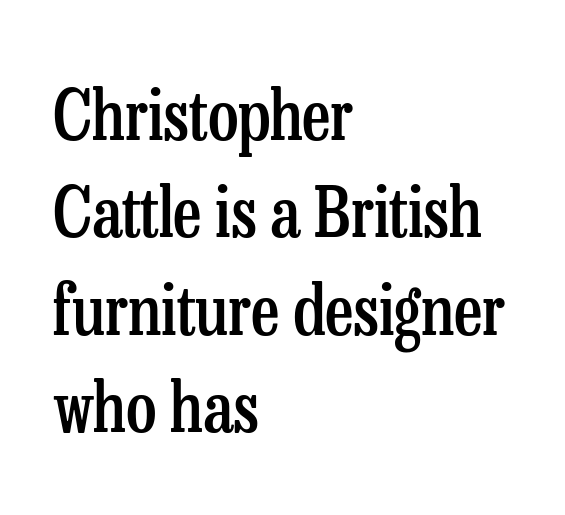
{"serif": "yes", "italic": "no", "bold": "semi", "weight": "semibold", "width": "condensed", "stroke_contrast": "low", "x_height": "medium", "monospaced": "no", "underline": "no", "align": "left", "line_spacing": "normal", "line_spacing_ratio": 1.41, "letter_spacing": "normal", "letter_spacing_em": 0.0, "glyph_px": 69}
